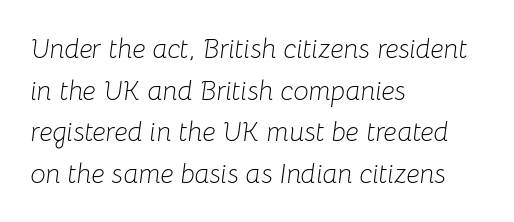
{"italic": "yes", "lean": "right", "slant_degrees": 8, "bold": "no", "underline": "no", "align": "left", "line_spacing": "normal", "line_spacing_ratio": 1.54, "letter_spacing": "normal", "letter_spacing_em": 0.0, "glyph_px": 27}
